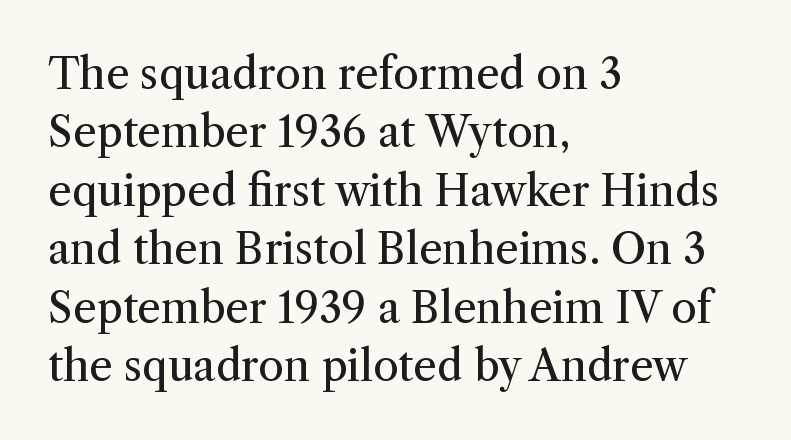
The image shows 42 px regular-weight serif type, upright; set left-aligned, normal line spacing (1.39x), normal letter spacing, not underlined; medium stroke contrast and a medium x-height.
